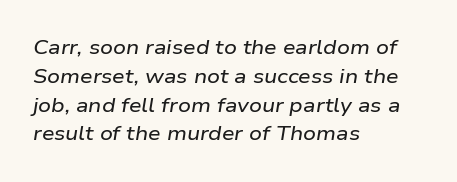
Style check: oblique. The letters sit at their default tracking, neither squeezed nor spread. A bare baseline throughout the passage. Leftover space on each line is placed entirely after the last word.
